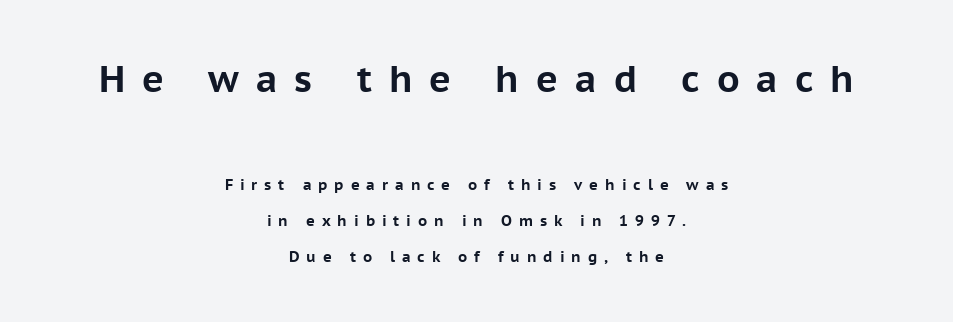
The image shows 37 px bold sans-serif type, upright; set centered, loose line spacing (2.43x), unusually wide letter spacing (+0.46 em), not underlined; the first (top) block is 2.47x larger; low stroke contrast and a medium x-height.
